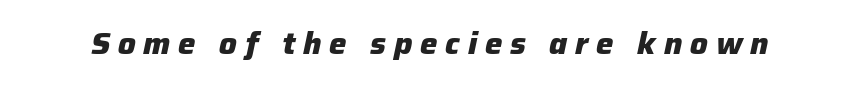
{"italic": "yes", "lean": "right", "slant_degrees": 12, "bold": "yes", "weight": "heavy", "width": "normal", "stroke_contrast": "low", "x_height": "medium", "monospaced": "no", "underline": "no", "letter_spacing": "wide", "letter_spacing_em": 0.25, "glyph_px": 31}
